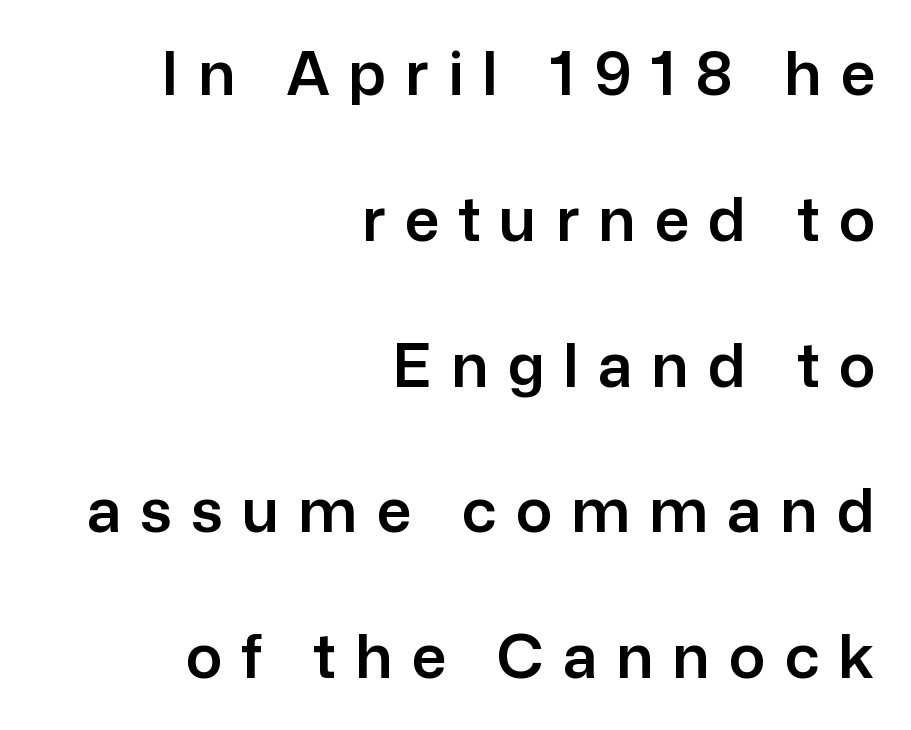
{"serif": "no", "italic": "no", "width": "normal", "stroke_contrast": "low", "x_height": "medium", "monospaced": "no", "underline": "no", "align": "right", "line_spacing": "loose", "line_spacing_ratio": 2.39, "letter_spacing": "wide", "letter_spacing_em": 0.31, "glyph_px": 61}
